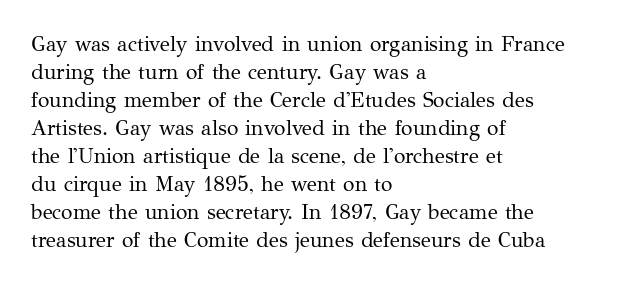
The image shows 21 px text type, upright; set left-aligned, normal line spacing (1.33x), normal letter spacing, not underlined.
